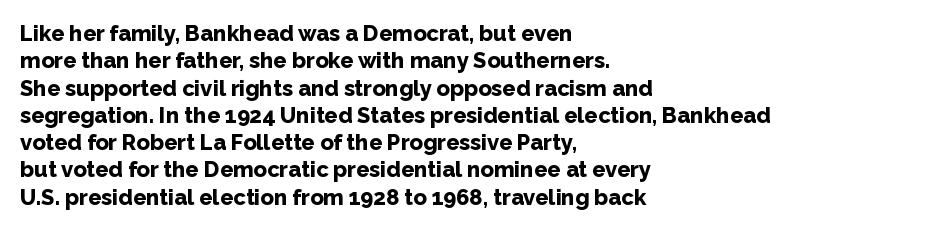
Q: Is the text bold? A: Yes.
Q: Is the text italic (slanted)? A: No, it is upright.
Q: Is the text underlined? A: No.
Q: How is the paragraph aligned? A: Left-aligned.
Q: Is the spacing between letters normal or unusually wide? A: Normal.
